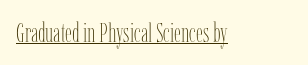
The image shows 27 px text type, upright; set normal letter spacing, underlined.
